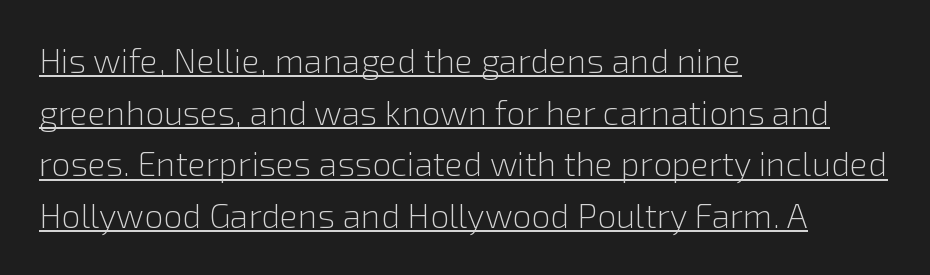
Honestly, the row spacing looks completely unremarkable. Has an underline been added? It has. The type sits square on the baseline with zero lean. Horizontal alignment here is leftward, the default for most running prose.
